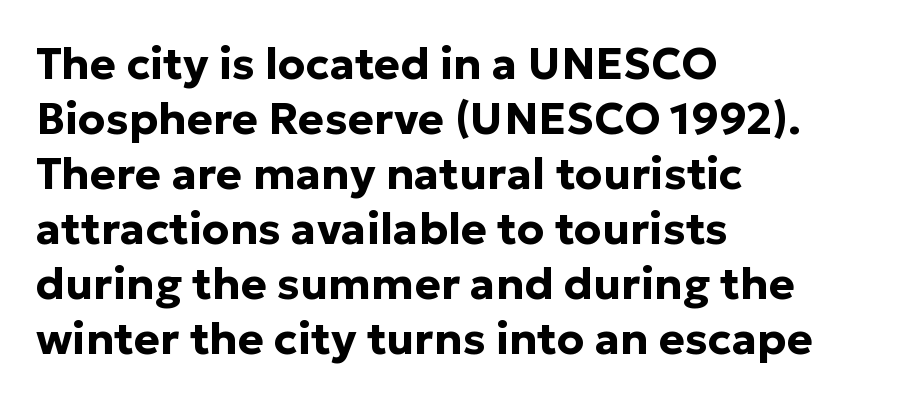
Q: Is the text bold? A: Yes.
Q: Is the text italic (slanted)? A: No, it is upright.
Q: Is the typeface a serif or a sans-serif typeface? A: Sans-serif.
Q: Is the text underlined? A: No.
Q: How is the paragraph aligned? A: Left-aligned.
Q: Is the spacing between letters normal or unusually wide? A: Normal.
Q: Is the spacing between lines tight, normal or loose? A: Normal.
Q: Width (condensed, normal, or wide)? A: Normal.
Q: Stroke contrast? A: Low.
Q: x-height? A: Medium.
Q: Monospaced? A: No.
